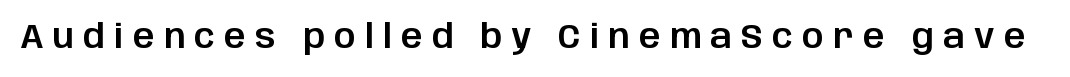
The image shows 34 px sans-serif type, upright; set unusually wide letter spacing (+0.27 em), not underlined; low stroke contrast and a large x-height.
